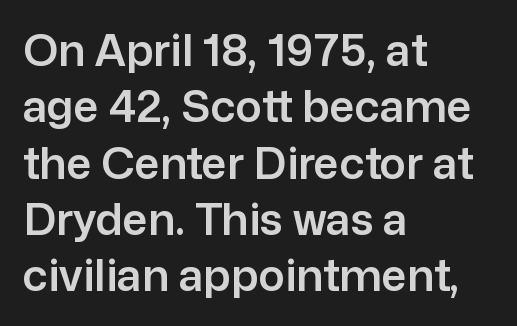
Q: Is the text italic (slanted)? A: No, it is upright.
Q: Is the typeface a serif or a sans-serif typeface? A: Sans-serif.
Q: Is the text underlined? A: No.
Q: How is the paragraph aligned? A: Left-aligned.
Q: Is the spacing between letters normal or unusually wide? A: Normal.
Q: Is the spacing between lines tight, normal or loose? A: Normal.
Q: Width (condensed, normal, or wide)? A: Normal.
Q: Stroke contrast? A: Low.
Q: x-height? A: Medium.
Q: Monospaced? A: No.
